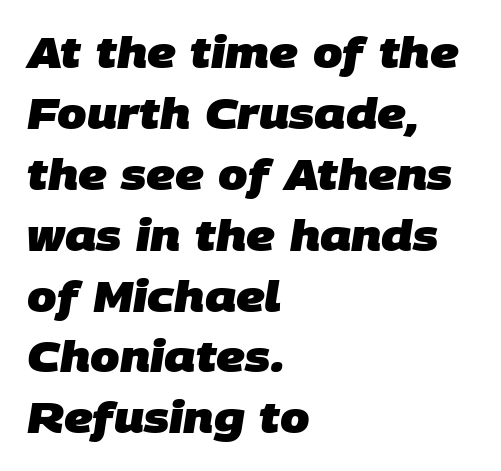
Check where the strokes stop: nothing finishes them off — pure sans. These lines are rendered in a variable-pitch font. These words are printed bold, with thick strokes throughout. The strip under each line holds only bare page. In terms of leading, this rendering sits right in the middle. Reading down the block, your eye returns to a fixed left position each line.
